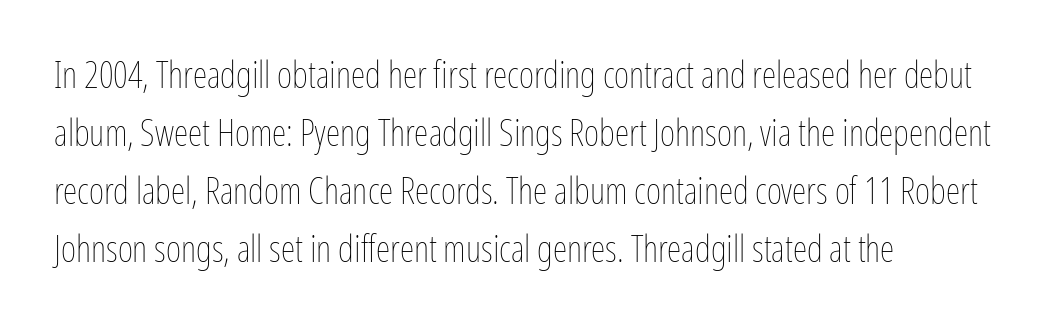
{"italic": "no", "bold": "no", "weight": "thin", "width": "condensed", "stroke_contrast": "low", "x_height": "medium", "monospaced": "no", "underline": "no", "align": "left", "line_spacing": "normal", "line_spacing_ratio": 1.57, "letter_spacing": "normal", "letter_spacing_em": 0.0, "glyph_px": 37}
